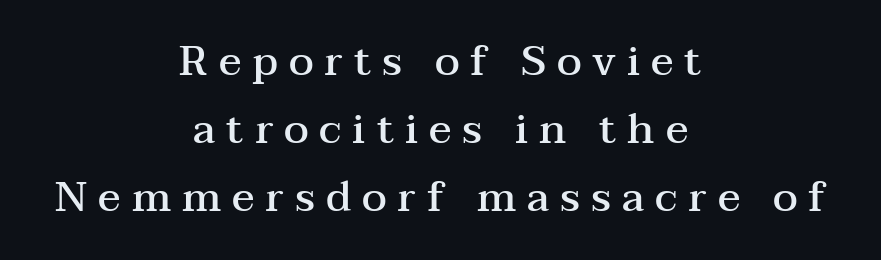
Q: Is the text bold? A: Semi-bold.
Q: Is the text italic (slanted)? A: No, it is upright.
Q: Is the typeface a serif or a sans-serif typeface? A: Serif.
Q: Is the text underlined? A: No.
Q: How is the paragraph aligned? A: Centered.
Q: Is the spacing between letters normal or unusually wide? A: Unusually wide.
Q: Is the spacing between lines tight, normal or loose? A: Normal.
Q: Width (condensed, normal, or wide)? A: Wide.
Q: Stroke contrast? A: Medium.
Q: x-height? A: Medium.
Q: Monospaced? A: No.
